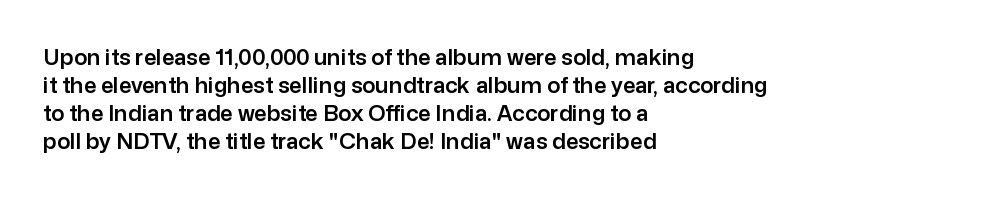
{"italic": "no", "underline": "no", "align": "left", "line_spacing": "normal", "line_spacing_ratio": 1.27, "letter_spacing": "normal", "letter_spacing_em": 0.0, "glyph_px": 22}
